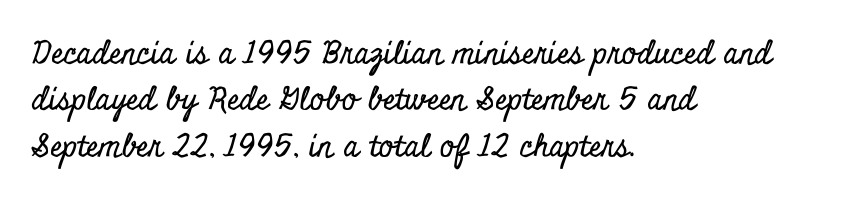
{"serif": "yes", "width": "condensed", "stroke_contrast": "low", "x_height": "small", "monospaced": "no", "underline": "no", "align": "left", "line_spacing": "normal", "line_spacing_ratio": 1.5, "letter_spacing": "normal", "letter_spacing_em": 0.0, "glyph_px": 31}
